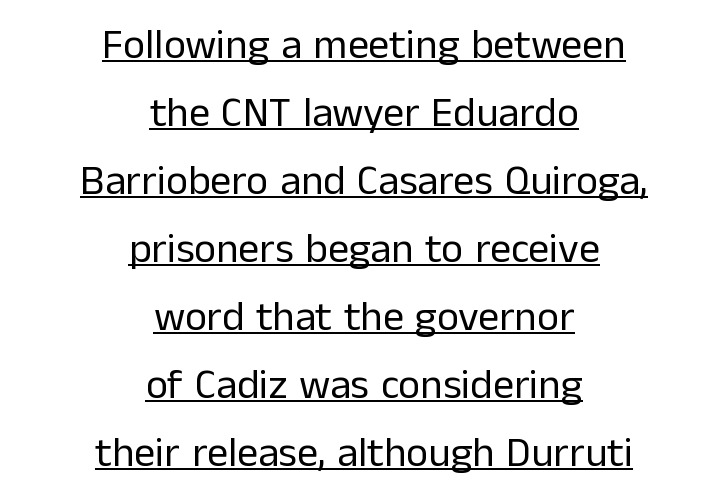
The rag falls on both sides of this text block equally. The weight tops out at a normal text grade. Glance below the letters and you will spot a drawn line. Rows of type keep a routine distance in the vertical direction.
